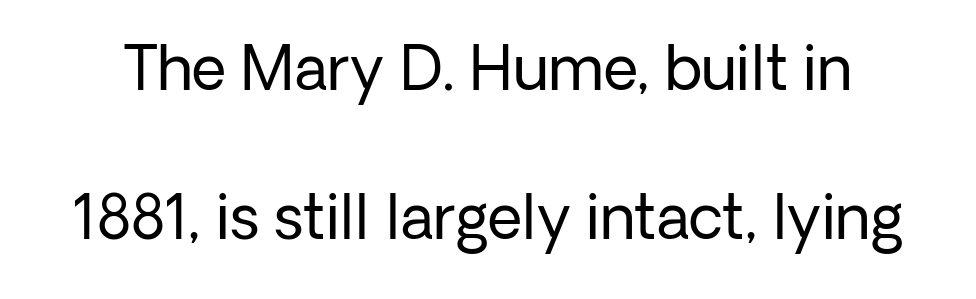
{"serif": "no", "italic": "no", "bold": "no", "weight": "regular", "width": "normal", "stroke_contrast": "low", "x_height": "medium", "monospaced": "no", "underline": "no", "line_spacing": "loose", "line_spacing_ratio": 2.48, "letter_spacing": "normal", "letter_spacing_em": 0.0, "glyph_px": 60}
